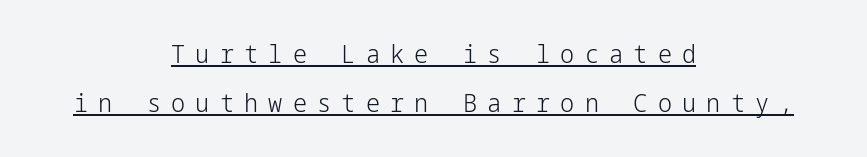
Q: Is the text bold? A: No.
Q: Is the text italic (slanted)? A: No, it is upright.
Q: Is the text underlined? A: Yes.
Q: How is the paragraph aligned? A: Centered.
Q: Is the spacing between letters normal or unusually wide? A: Unusually wide.
Q: Is the spacing between lines tight, normal or loose? A: Loose.
